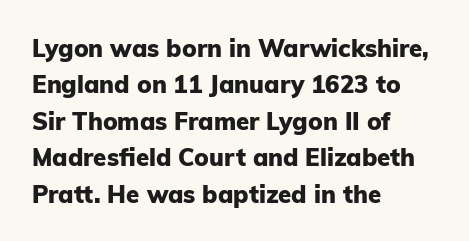
The image shows 24 px bold type, upright; set left-aligned, normal line spacing (1.52x), normal letter spacing, not underlined.
